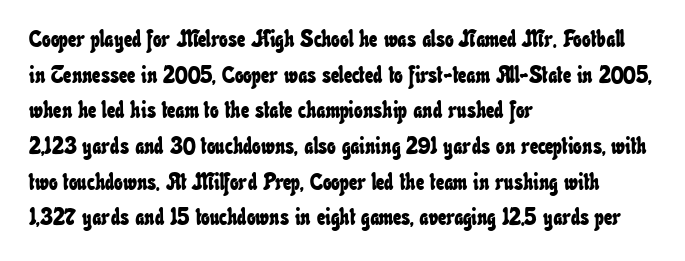
The image shows 23 px text type; set left-aligned, normal line spacing (1.55x), normal letter spacing, not underlined.
